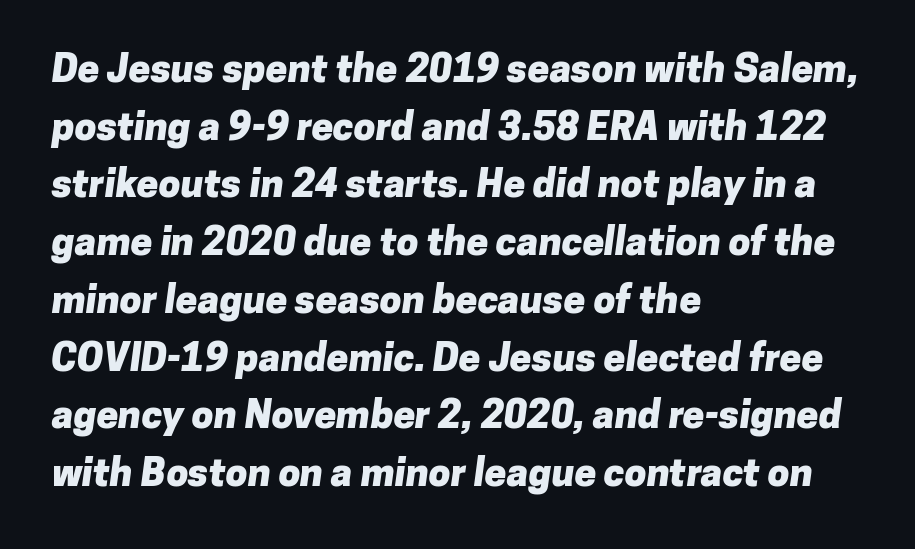
{"serif": "no", "bold": "yes", "weight": "heavy", "width": "normal", "stroke_contrast": "low", "x_height": "medium", "monospaced": "no", "underline": "no", "align": "left", "line_spacing": "normal", "line_spacing_ratio": 1.48, "letter_spacing": "normal", "letter_spacing_em": 0.0, "glyph_px": 39}
